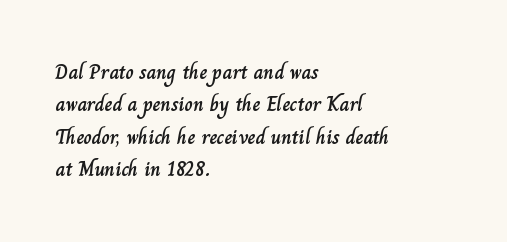
Q: Is the text italic (slanted)? A: Yes.
Q: Is the text underlined? A: No.
Q: How is the paragraph aligned? A: Left-aligned.
Q: Is the spacing between letters normal or unusually wide? A: Normal.
Q: Is the spacing between lines tight, normal or loose? A: Normal.
